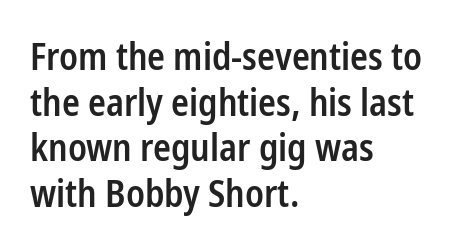
Short and long lines alike share a common starting point at left. This rendering employs a face without finishing strokes, i.e., a sans-serif. Caption: semibold face, moderately heavy strokes. Each letter keeps its own natural width here, so spacing adapts to shape. Caption: standard tracking, unaltered.
